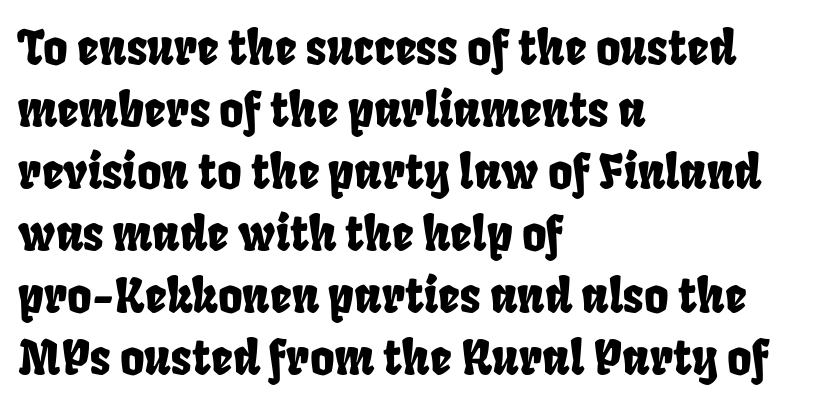
{"serif": "no", "width": "condensed", "stroke_contrast": "low", "x_height": "large", "monospaced": "no", "underline": "no", "align": "left", "line_spacing": "normal", "line_spacing_ratio": 1.32, "letter_spacing": "normal", "letter_spacing_em": 0.0, "glyph_px": 47}
